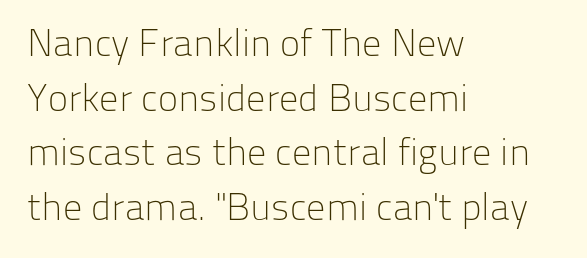
{"serif": "no", "italic": "no", "bold": "no", "weight": "light", "width": "normal", "stroke_contrast": "low", "x_height": "medium", "monospaced": "no", "underline": "no", "align": "left", "line_spacing": "normal", "line_spacing_ratio": 1.44, "letter_spacing": "normal", "letter_spacing_em": 0.0, "glyph_px": 38}
